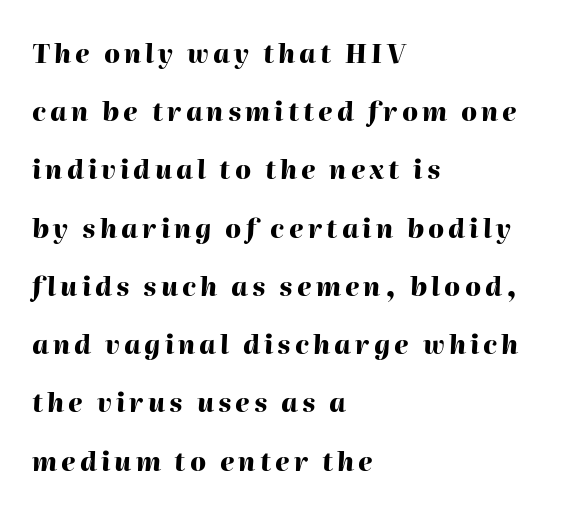
The image shows 26 px bold type, italic (leaning right); set left-aligned, loose line spacing (2.24x), not underlined.
